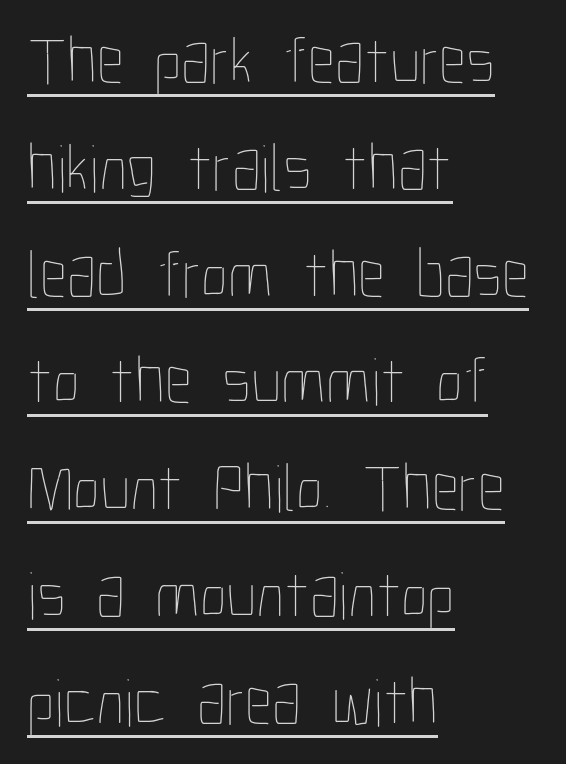
The tracking reads as untouched default to a designer's eye. Is this a fixed-width face? No — the glyphs have proportional, varying widths. The font's upright variant was chosen for this text. These lines stack with their left ends in a neat column. Decoration check: the copy is underlined. The lines sit at an ordinary, default distance from one another.
